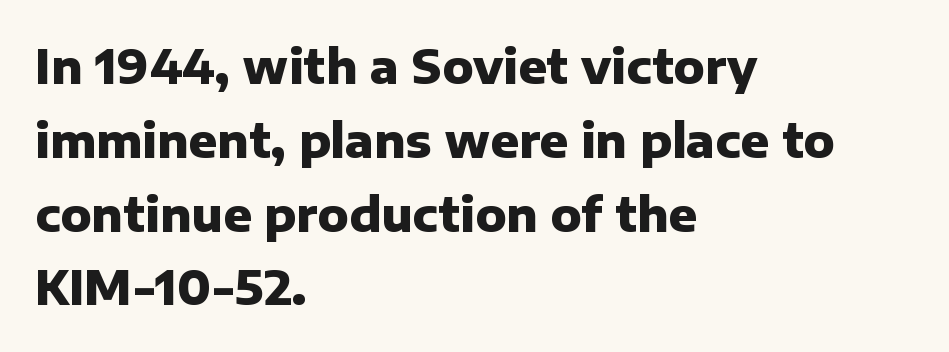
Q: Is the text bold? A: Yes.
Q: Is the text italic (slanted)? A: No, it is upright.
Q: Is the typeface a serif or a sans-serif typeface? A: Sans-serif.
Q: Is the text underlined? A: No.
Q: How is the paragraph aligned? A: Left-aligned.
Q: Is the spacing between letters normal or unusually wide? A: Normal.
Q: Is the spacing between lines tight, normal or loose? A: Normal.
Q: Width (condensed, normal, or wide)? A: Normal.
Q: Stroke contrast? A: Low.
Q: x-height? A: Medium.
Q: Monospaced? A: No.
